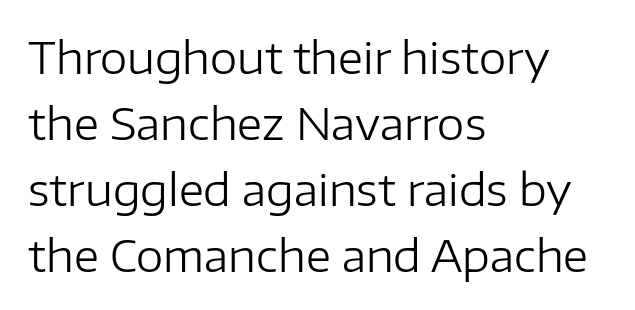
{"serif": "no", "italic": "no", "bold": "no", "weight": "regular", "width": "normal", "stroke_contrast": "low", "x_height": "medium", "monospaced": "no", "underline": "no", "align": "left", "line_spacing": "normal", "line_spacing_ratio": 1.5, "letter_spacing": "normal", "letter_spacing_em": 0.0, "glyph_px": 44}
